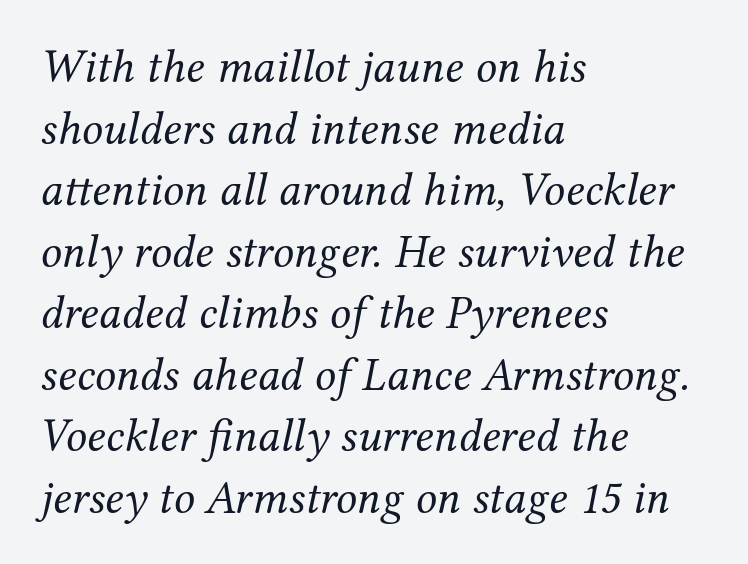
Regarding leading, the lines here are spaced in the standard way. Underline: absent. Here the glyphs are tracked normally, forming tight word shapes. The letters look calm and open, with moderate or lighter stems. Stroke terminals: seriffed. Teacher's note: observe the even left margin — that is flush-left alignment.
